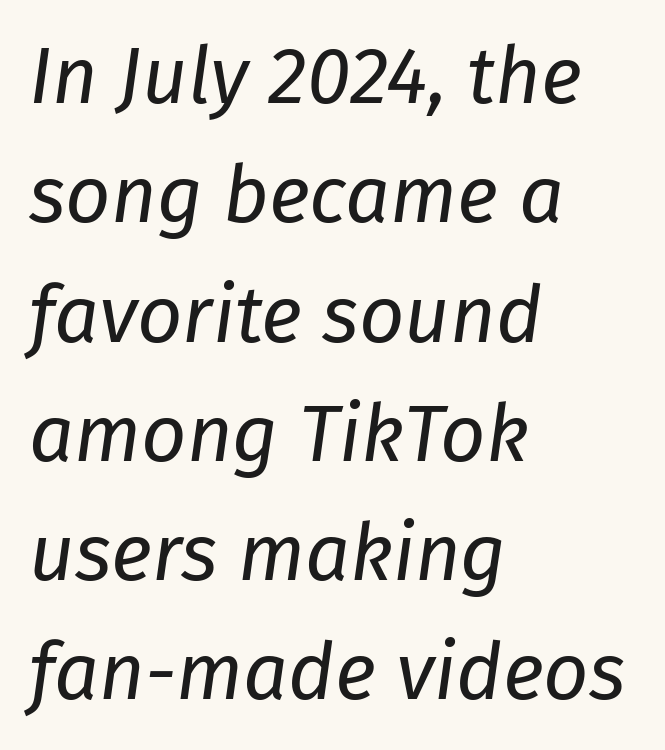
{"italic": "yes", "lean": "right", "slant_degrees": 8, "bold": "no", "weight": "regular", "width": "normal", "stroke_contrast": "low", "x_height": "medium", "monospaced": "no", "underline": "no", "align": "left", "line_spacing": "normal", "line_spacing_ratio": 1.51, "letter_spacing": "normal", "letter_spacing_em": 0.0, "glyph_px": 79}
